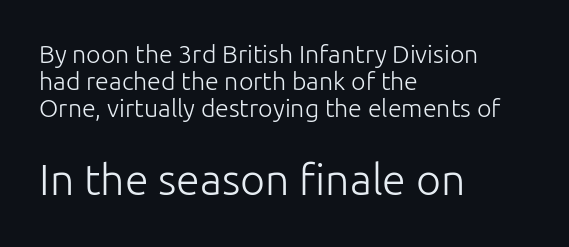
The image shows 43 px light sans-serif type, upright; set left-aligned, tight line spacing (1.08x), normal letter spacing, not underlined; the second (bottom) block is 1.72x larger; low stroke contrast and a medium x-height.
